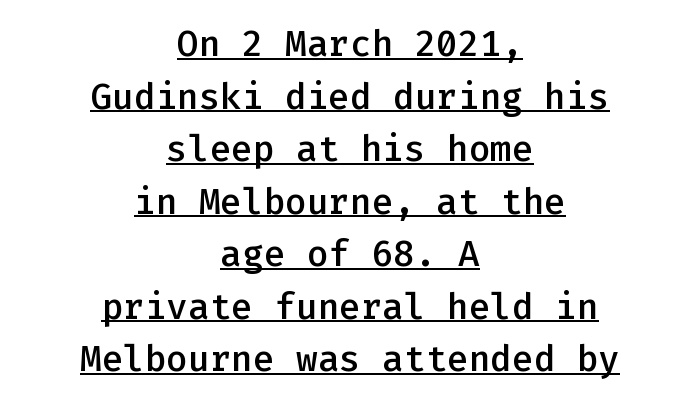
{"serif": "no", "italic": "no", "bold": "semi", "weight": "semibold", "width": "normal", "stroke_contrast": "low", "x_height": "medium", "monospaced": "yes", "underline": "yes", "align": "center", "line_spacing": "normal", "line_spacing_ratio": 1.46, "letter_spacing": "normal", "letter_spacing_em": 0.0, "glyph_px": 36}
